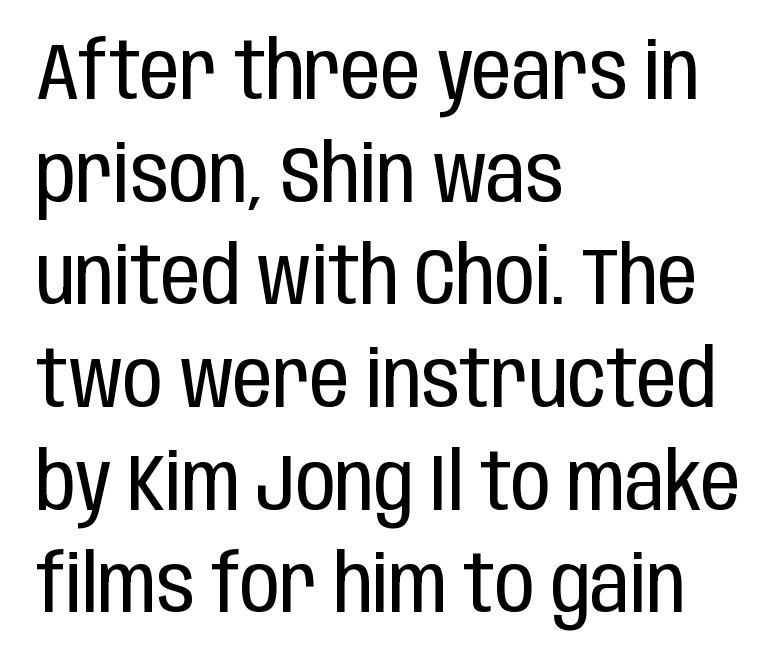
The image shows 79 px regular-weight, condensed sans-serif type, upright; set left-aligned, normal line spacing (1.3x), normal letter spacing, not underlined; low stroke contrast and a large x-height.
